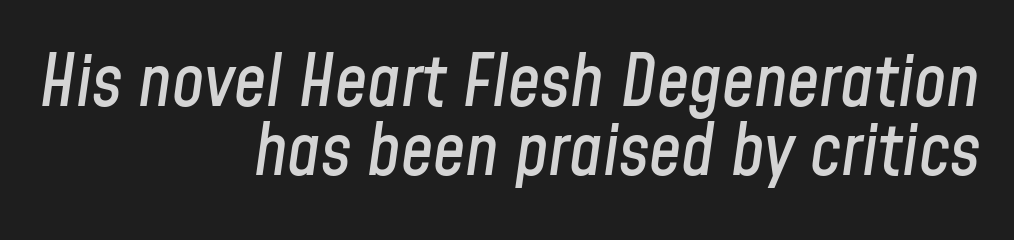
Q: Is the text italic (slanted)? A: Yes, it leans right by about 8 degrees.
Q: Is the text underlined? A: No.
Q: How is the paragraph aligned? A: Right-aligned.
Q: Is the spacing between letters normal or unusually wide? A: Normal.
Q: Is the spacing between lines tight, normal or loose? A: Tight.
Q: Width (condensed, normal, or wide)? A: Condensed.
Q: Stroke contrast? A: Low.
Q: x-height? A: Medium.
Q: Monospaced? A: No.
